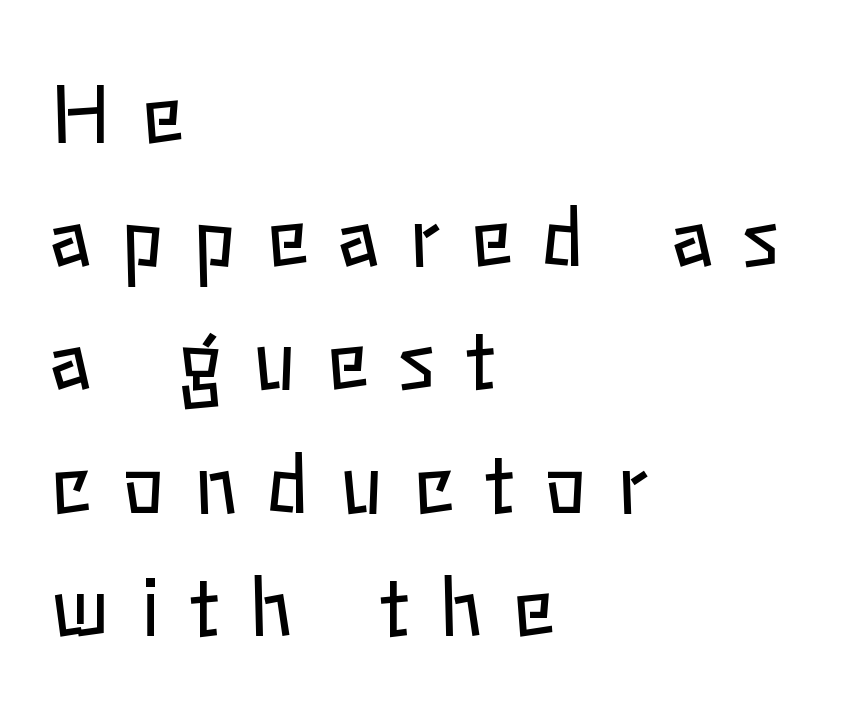
The tracking jumps out immediately: characters are airy and widely separated. Bare-footed words on every line. Varying glyph widths throughout — classic text-font behaviour. This sample is left-justified, so line endings fall wherever the words run out. Stem width sits at or under what a default text font uses.
